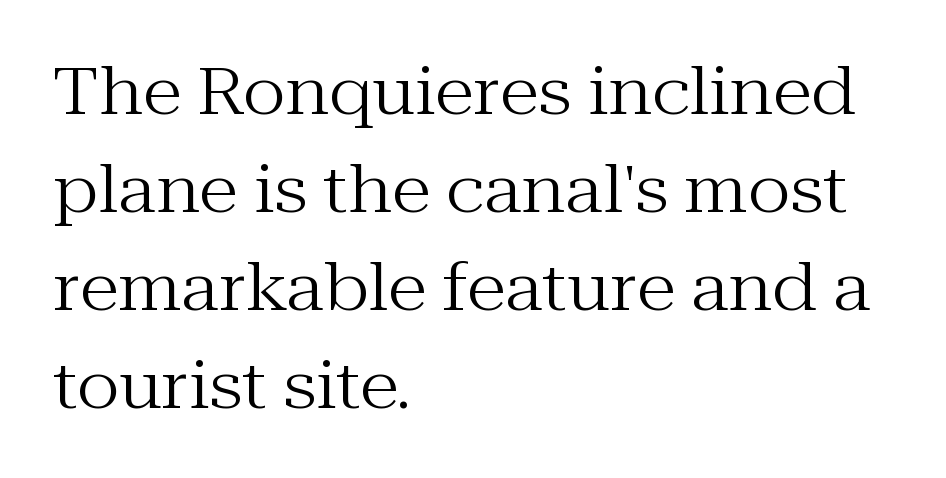
Q: Is the text bold? A: No.
Q: Is the text italic (slanted)? A: No, it is upright.
Q: Is the typeface a serif or a sans-serif typeface? A: Serif.
Q: Is the text underlined? A: No.
Q: How is the paragraph aligned? A: Left-aligned.
Q: Is the spacing between letters normal or unusually wide? A: Normal.
Q: Is the spacing between lines tight, normal or loose? A: Normal.
Q: Width (condensed, normal, or wide)? A: Normal.
Q: Stroke contrast? A: Medium.
Q: x-height? A: Medium.
Q: Monospaced? A: No.
